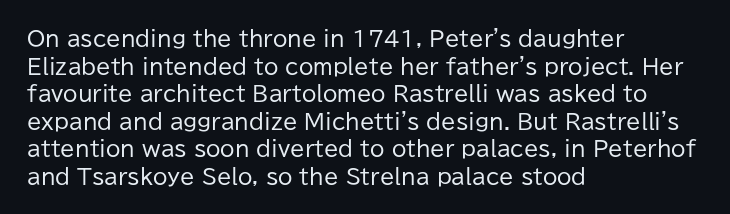
The image shows 21 px text type, upright; set left-aligned, normal line spacing (1.31x), normal letter spacing, not underlined.
